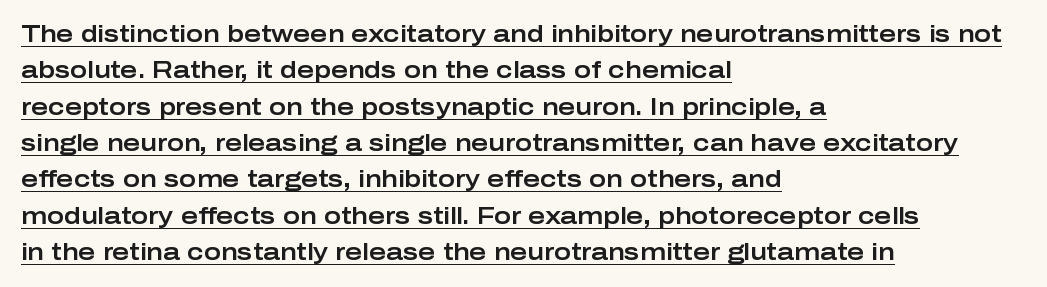
The image shows 23 px text type, upright; set left-aligned, normal line spacing (1.58x), normal letter spacing, underlined.
